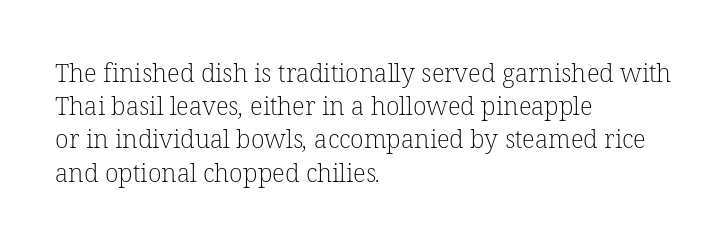
The image shows 25 px text type; set left-aligned, normal line spacing (1.33x), normal letter spacing, not underlined.
